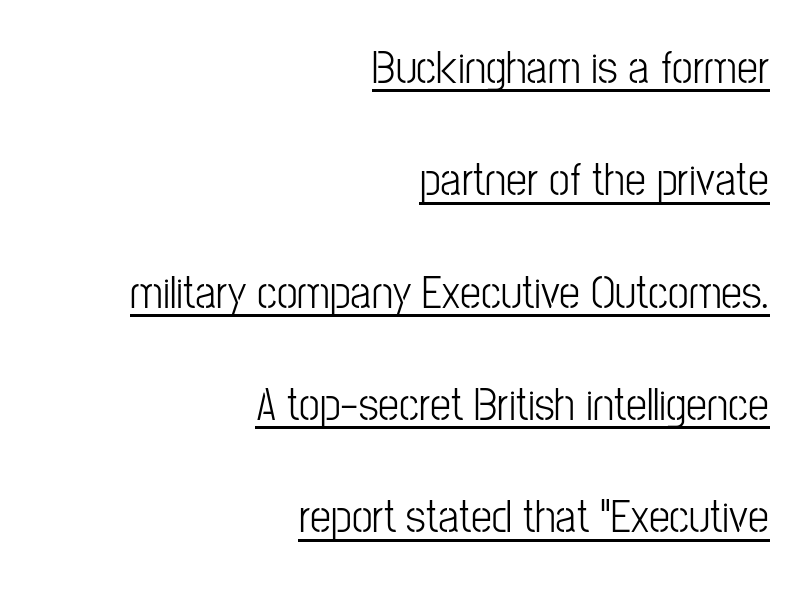
The image shows 47 px condensed sans-serif type, upright; set right-aligned, loose line spacing (2.39x), normal letter spacing, underlined; low stroke contrast and a medium x-height.
